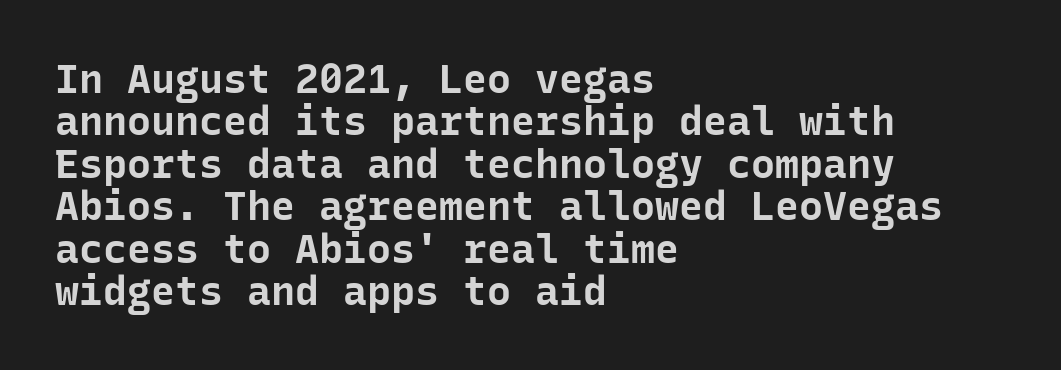
Quick note: underline off. This rendering leaves character spacing at its baseline value. Here the designer chose a console-style face with uniform glyph widths. On the weight axis this lands at bold, roughly 700. Left-aligned paragraph, ragged on the right.
